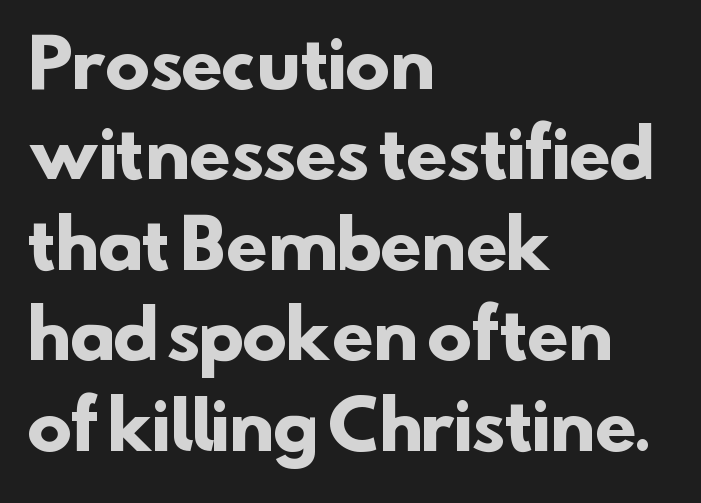
Q: Is the text bold? A: Yes.
Q: Is the typeface a serif or a sans-serif typeface? A: Sans-serif.
Q: Is the text underlined? A: No.
Q: How is the paragraph aligned? A: Left-aligned.
Q: Is the spacing between letters normal or unusually wide? A: Normal.
Q: Is the spacing between lines tight, normal or loose? A: Normal.
Q: Width (condensed, normal, or wide)? A: Normal.
Q: Stroke contrast? A: Low.
Q: x-height? A: Small.
Q: Monospaced? A: No.
